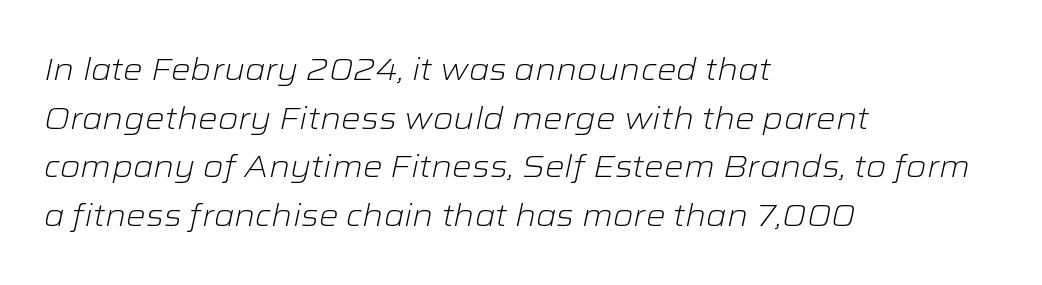
The image shows 31 px light, wide type, italic (leaning right); set left-aligned, normal line spacing (1.57x), normal letter spacing, not underlined; low stroke contrast and a medium x-height.
